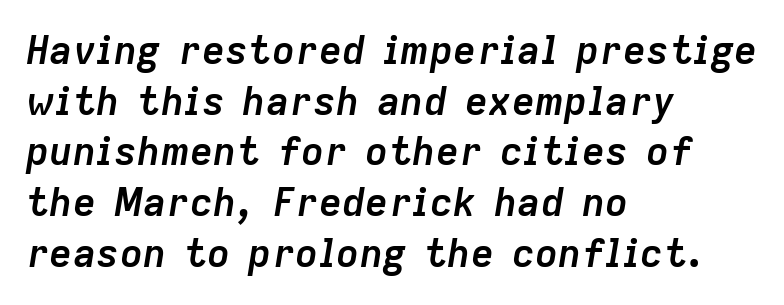
Q: Is the text bold? A: Yes.
Q: Is the text italic (slanted)? A: Yes, it leans right by about 9 degrees.
Q: Is the text underlined? A: No.
Q: How is the paragraph aligned? A: Left-aligned.
Q: Is the spacing between letters normal or unusually wide? A: Normal.
Q: Is the spacing between lines tight, normal or loose? A: Normal.
Q: Width (condensed, normal, or wide)? A: Normal.
Q: Stroke contrast? A: Low.
Q: x-height? A: Medium.
Q: Monospaced? A: No.
